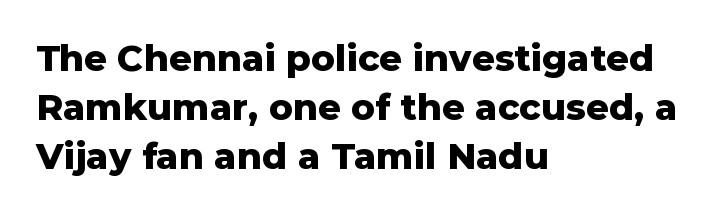
The image shows 36 px heavy sans-serif type, upright; set left-aligned, normal line spacing (1.36x), normal letter spacing, not underlined; low stroke contrast and a medium x-height.
